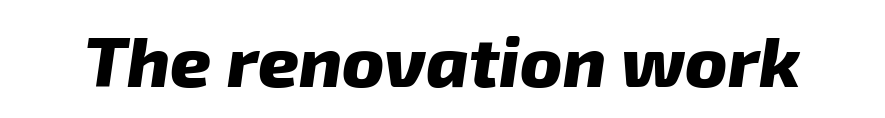
{"italic": "yes", "lean": "right", "slant_degrees": 8, "bold": "yes", "weight": "heavy", "width": "normal", "stroke_contrast": "low", "x_height": "medium", "monospaced": "no", "underline": "no", "letter_spacing": "normal", "letter_spacing_em": 0.0, "glyph_px": 71}
